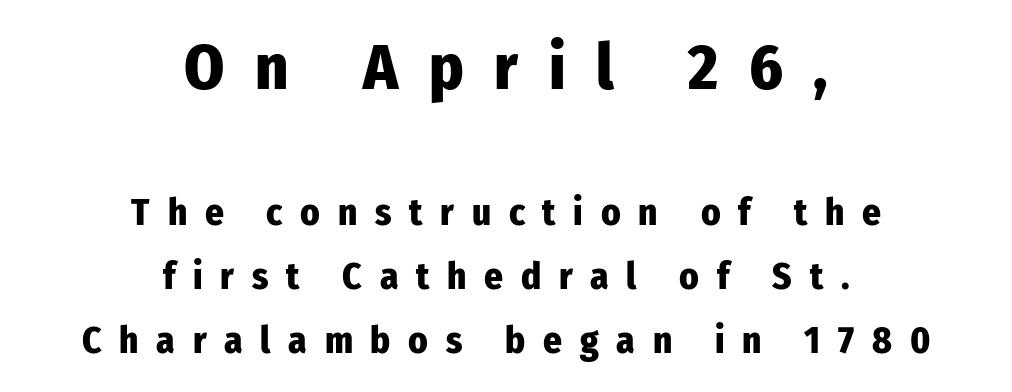
The image shows 64 px heavy, condensed sans-serif type, upright; set centered, line spacing 1.72x, unusually wide letter spacing (+0.48 em), not underlined; the first (top) block is 1.73x larger; low stroke contrast and a medium x-height.
